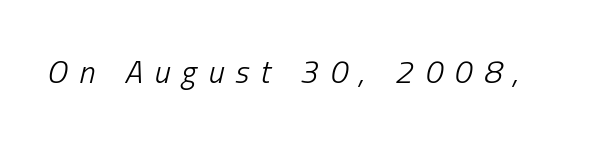
This is oblique type, the kind used for emphasis or titles. This sample uses expanded letter spacing, leaving extra air between glyphs. Honestly, there is no underline to notice here at all. Is the type heavy? It reads as light-to-regular instead. Character widths vary here, with narrow letters taking less room than wide ones.
